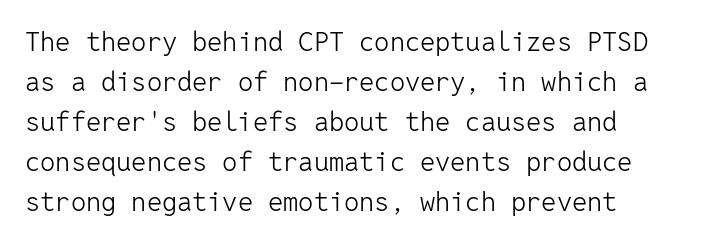
The image shows 27 px text type, upright; set left-aligned, normal line spacing (1.48x), normal letter spacing, not underlined.
